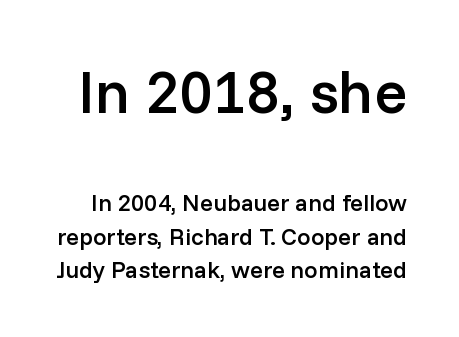
The image shows 61 px semibold sans-serif type, upright; set normal line spacing (1.41x), normal letter spacing, not underlined; the first (top) block is 2.54x larger; low stroke contrast and a medium x-height.
